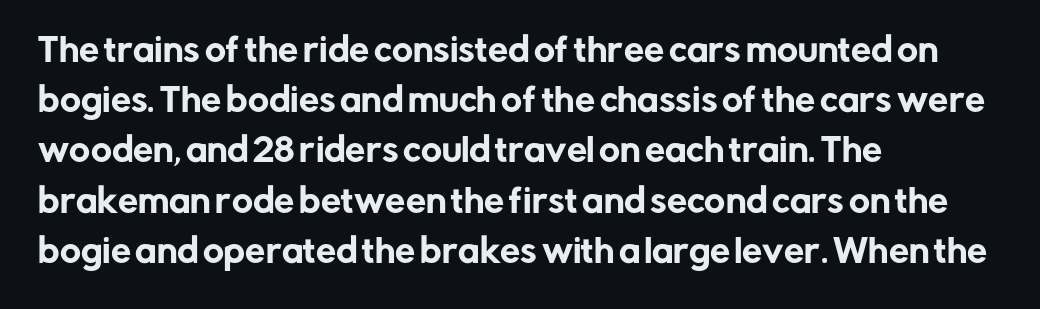
The image shows 32 px sans-serif type, upright; set left-aligned, normal line spacing (1.57x), normal letter spacing, not underlined; low stroke contrast and a medium x-height.
